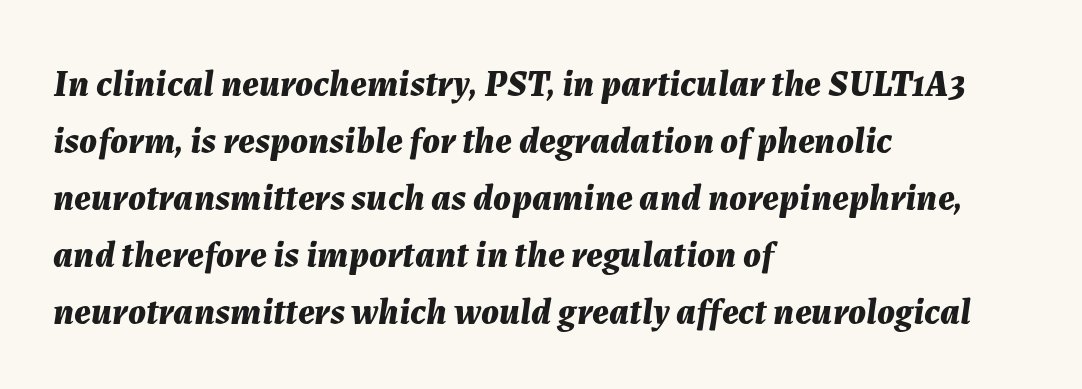
{"italic": "yes", "lean": "right", "slant_degrees": 7, "bold": "yes", "weight": "bold", "width": "normal", "stroke_contrast": "medium", "x_height": "medium", "monospaced": "no", "underline": "no", "align": "left", "line_spacing": "normal", "line_spacing_ratio": 1.54, "letter_spacing": "normal", "letter_spacing_em": 0.0, "glyph_px": 37}
